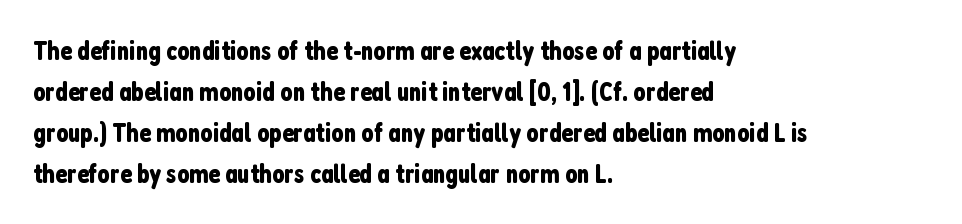
Underlining? Definitely not there. The passage shown stacks its lines at a standard gap. Tall strokes in this sample are plumb rather than angled. Is the block centered? No — it sits flush against the left margin.
